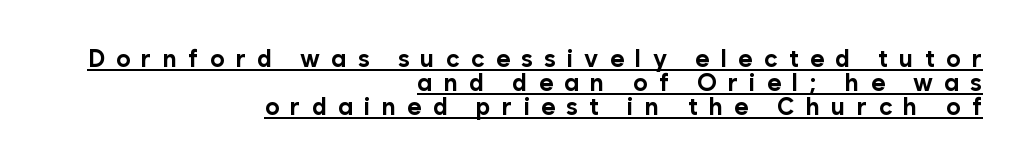
Notice how the stems are strictly vertical — no italics here. The tracking jumps out immediately: characters are airy and widely separated. The paragraph shown leans on its right margin. The string is rendered with underlining switched on.
